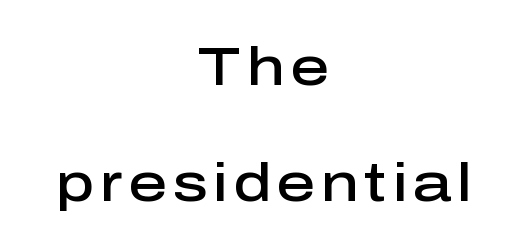
Q: Is the text bold? A: Semi-bold.
Q: Is the text italic (slanted)? A: No, it is upright.
Q: Is the typeface a serif or a sans-serif typeface? A: Sans-serif.
Q: Is the text underlined? A: No.
Q: How is the paragraph aligned? A: Centered.
Q: Is the spacing between lines tight, normal or loose? A: Loose.
Q: Width (condensed, normal, or wide)? A: Normal.
Q: Stroke contrast? A: Low.
Q: x-height? A: Medium.
Q: Monospaced? A: No.
